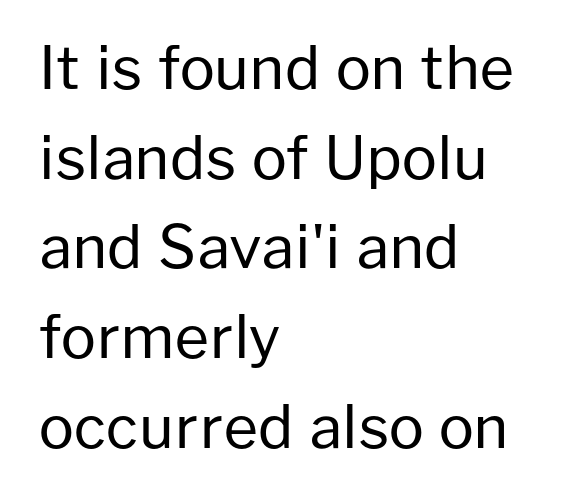
Unlike a traditional serif, this face leaves its strokes unadorned. Reading down the block, your eye returns to a fixed left position each line. Think of a printed novel: that variable character pitch is what you see here. Glance below the letters and you will spot only blank space. The font is comparable to plain body text, perhaps lighter.
